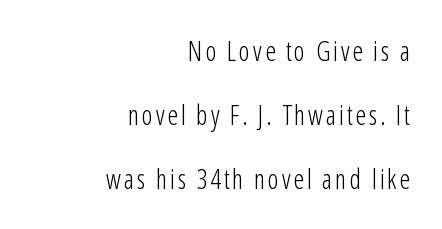
Does the copy run flush right? Yes — the right margin is perfectly even. Stems and bowls with no extra thickness — not bold. Beneath every word, the page is bare. This sample trades compactness for vertical openness between lines. Posture: vertical.
